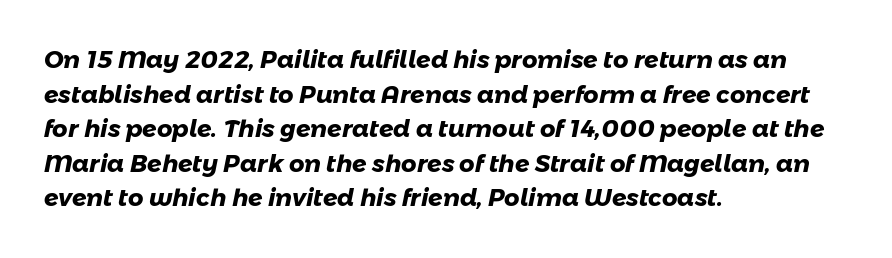
{"bold": "yes", "underline": "no", "align": "left", "line_spacing": "normal", "line_spacing_ratio": 1.44, "letter_spacing": "normal", "letter_spacing_em": 0.0, "glyph_px": 24}
